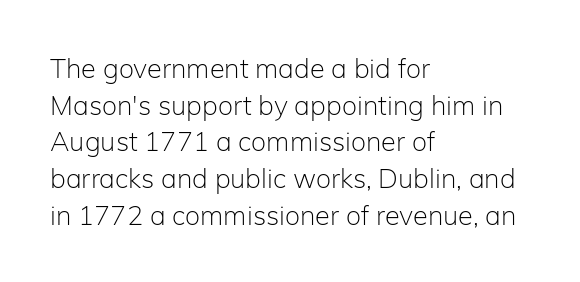
The image shows 27 px text type, upright; set left-aligned, normal line spacing (1.36x), normal letter spacing, not underlined.
